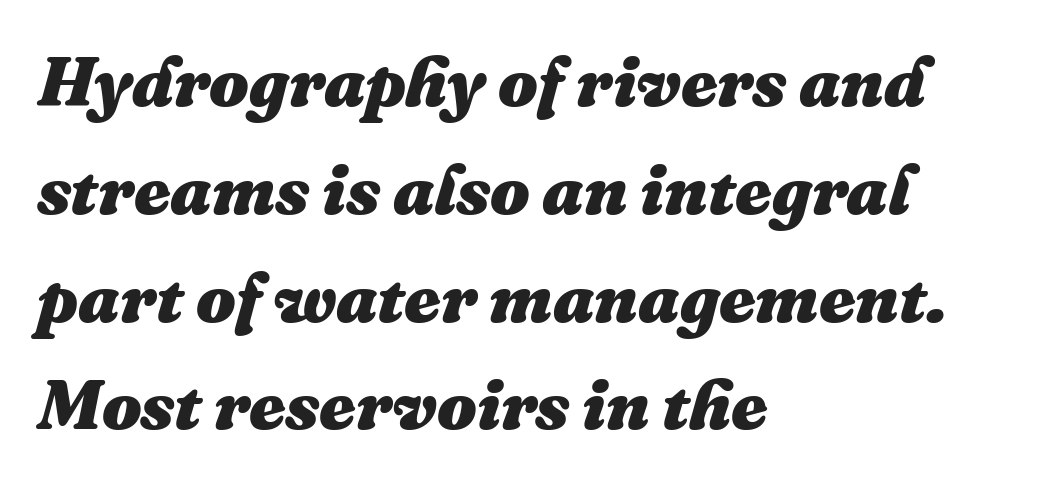
Q: Is the text bold? A: Yes.
Q: Is the text italic (slanted)? A: Yes, it leans right by about 16 degrees.
Q: Is the text underlined? A: No.
Q: How is the paragraph aligned? A: Left-aligned.
Q: Is the spacing between letters normal or unusually wide? A: Normal.
Q: Is the spacing between lines tight, normal or loose? A: Normal.
Q: Width (condensed, normal, or wide)? A: Normal.
Q: Stroke contrast? A: Medium.
Q: x-height? A: Medium.
Q: Monospaced? A: No.
